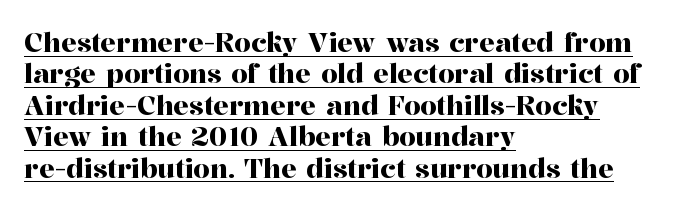
Q: Is the text italic (slanted)? A: No, it is upright.
Q: Is the text underlined? A: Yes.
Q: How is the paragraph aligned? A: Left-aligned.
Q: Is the spacing between letters normal or unusually wide? A: Normal.
